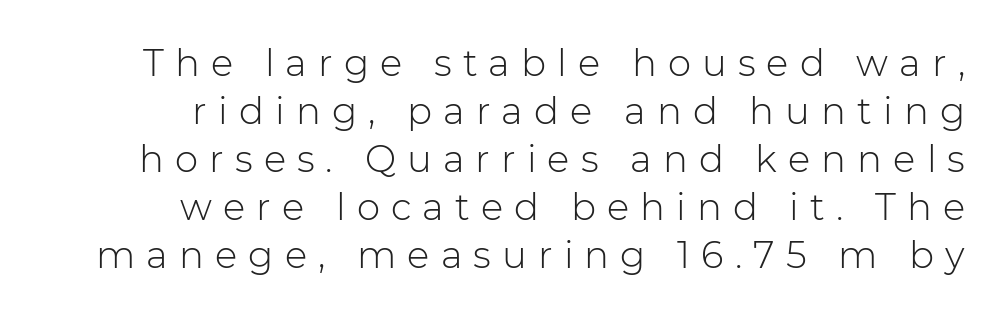
Q: Is the text bold? A: No.
Q: Is the text italic (slanted)? A: No, it is upright.
Q: Is the typeface a serif or a sans-serif typeface? A: Sans-serif.
Q: Is the text underlined? A: No.
Q: How is the paragraph aligned? A: Right-aligned.
Q: Is the spacing between letters normal or unusually wide? A: Unusually wide.
Q: Is the spacing between lines tight, normal or loose? A: Normal.
Q: Width (condensed, normal, or wide)? A: Normal.
Q: Stroke contrast? A: Low.
Q: x-height? A: Medium.
Q: Monospaced? A: No.
